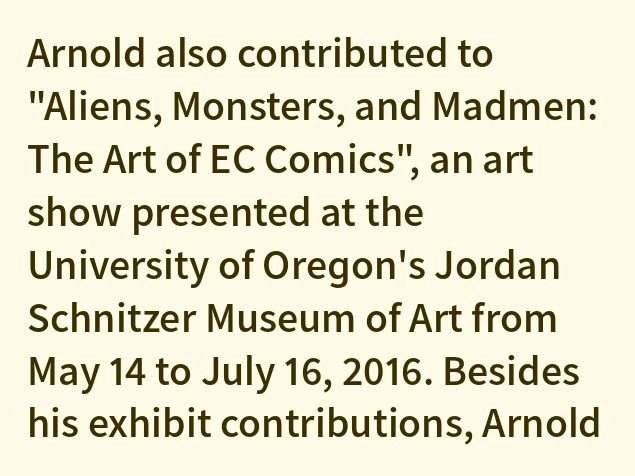
{"serif": "no", "italic": "no", "bold": "semi", "weight": "semibold", "width": "normal", "stroke_contrast": "low", "x_height": "medium", "monospaced": "no", "underline": "no", "align": "left", "line_spacing": "normal", "line_spacing_ratio": 1.26, "letter_spacing": "normal", "letter_spacing_em": 0.0, "glyph_px": 42}
